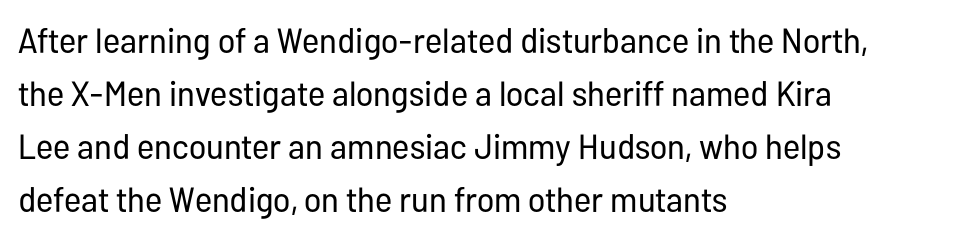
The image shows 35 px regular-weight, condensed sans-serif type, upright; set left-aligned, normal line spacing (1.51x), normal letter spacing, not underlined; low stroke contrast and a medium x-height.
